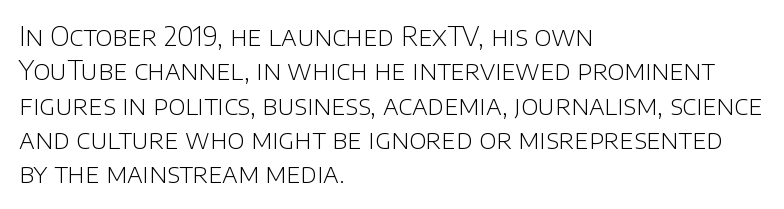
Q: Is the text bold? A: No.
Q: Is the text italic (slanted)? A: No, it is upright.
Q: Is the text underlined? A: No.
Q: How is the paragraph aligned? A: Left-aligned.
Q: Is the spacing between letters normal or unusually wide? A: Normal.
Q: Is the spacing between lines tight, normal or loose? A: Normal.
